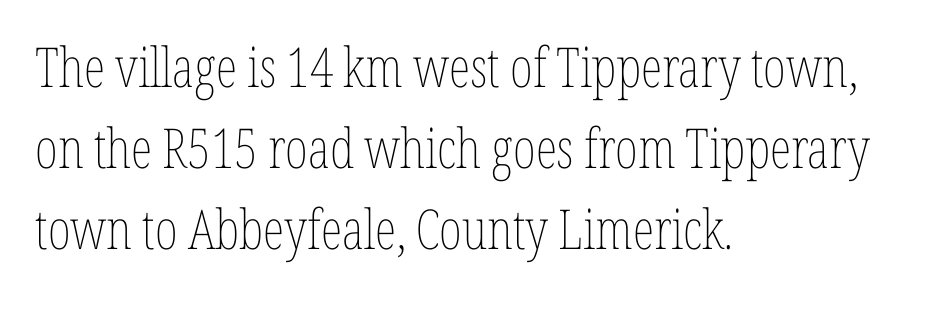
Q: Is the text bold? A: No.
Q: Is the text italic (slanted)? A: No, it is upright.
Q: Is the text underlined? A: No.
Q: How is the paragraph aligned? A: Left-aligned.
Q: Is the spacing between letters normal or unusually wide? A: Normal.
Q: Is the spacing between lines tight, normal or loose? A: Normal.
Q: Width (condensed, normal, or wide)? A: Condensed.
Q: Stroke contrast? A: Low.
Q: x-height? A: Medium.
Q: Monospaced? A: No.
